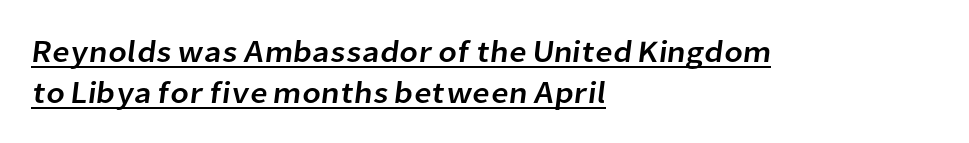
The image shows 31 px sans-serif type; set left-aligned, normal line spacing (1.32x), normal letter spacing, underlined; low stroke contrast and a medium x-height.
